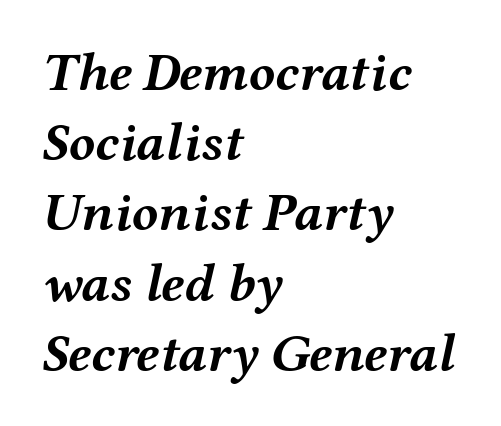
{"italic": "yes", "lean": "right", "slant_degrees": 12, "bold": "yes", "weight": "semibold", "width": "wide", "stroke_contrast": "medium", "x_height": "medium", "monospaced": "no", "underline": "no", "align": "left", "line_spacing": "normal", "line_spacing_ratio": 1.3, "letter_spacing": "normal", "letter_spacing_em": 0.0, "glyph_px": 54}
